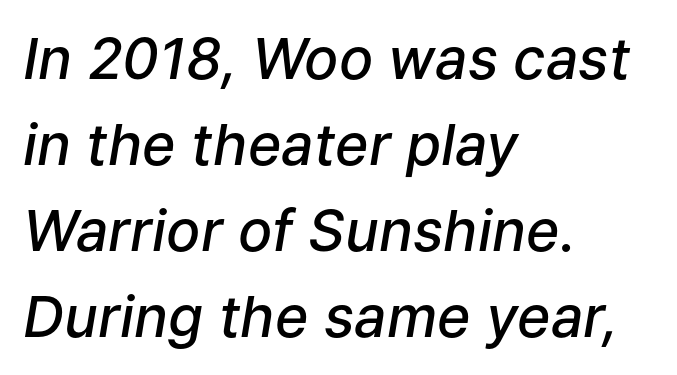
Q: Is the text bold? A: Semi-bold.
Q: Is the text italic (slanted)? A: Yes, it leans right by about 9 degrees.
Q: Is the text underlined? A: No.
Q: How is the paragraph aligned? A: Left-aligned.
Q: Is the spacing between letters normal or unusually wide? A: Normal.
Q: Is the spacing between lines tight, normal or loose? A: Normal.
Q: Width (condensed, normal, or wide)? A: Normal.
Q: Stroke contrast? A: Low.
Q: x-height? A: Medium.
Q: Monospaced? A: No.
